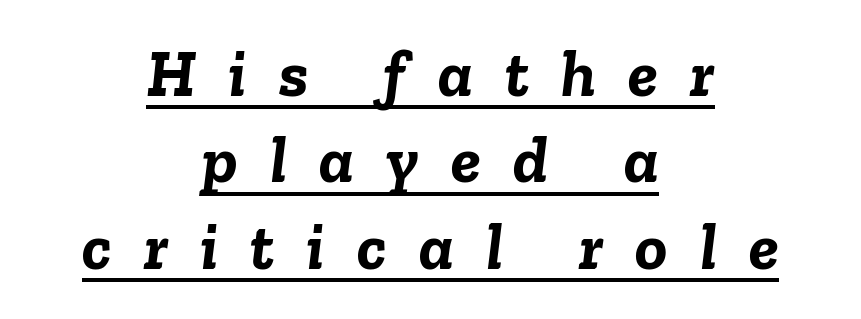
Proportional: the letters do not fall into vertical columns. The passage shown leans; its letterforms are oblique. Is the block centered? Yes — each line is placed symmetrically about the middle. The letters are spread apart with noticeably loose tracking. Regarding leading, the lines here are spaced in the standard way.
